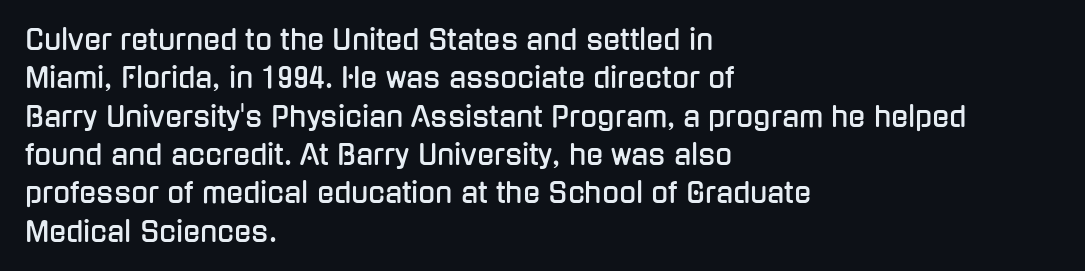
Q: Is the text italic (slanted)? A: No, it is upright.
Q: Is the typeface a serif or a sans-serif typeface? A: Sans-serif.
Q: Is the text underlined? A: No.
Q: How is the paragraph aligned? A: Left-aligned.
Q: Is the spacing between letters normal or unusually wide? A: Normal.
Q: Is the spacing between lines tight, normal or loose? A: Normal.
Q: Width (condensed, normal, or wide)? A: Condensed.
Q: Stroke contrast? A: Low.
Q: x-height? A: Medium.
Q: Monospaced? A: No.
